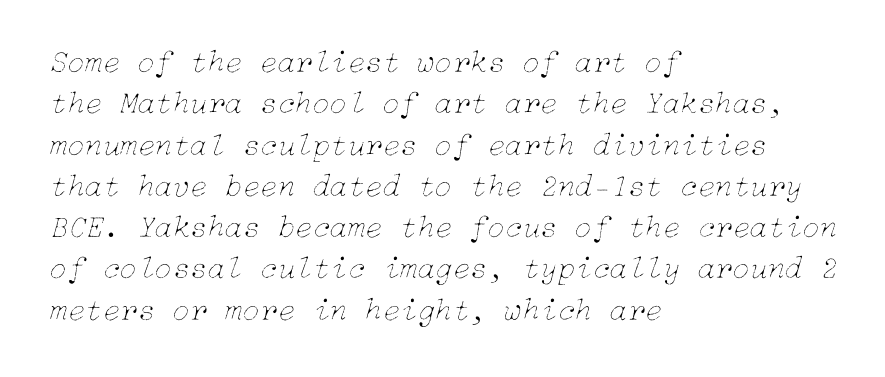
Q: Is the text bold? A: No.
Q: Is the text italic (slanted)? A: Yes, it leans right by about 15 degrees.
Q: Is the text underlined? A: No.
Q: How is the paragraph aligned? A: Left-aligned.
Q: Is the spacing between letters normal or unusually wide? A: Normal.
Q: Is the spacing between lines tight, normal or loose? A: Normal.
Q: Width (condensed, normal, or wide)? A: Normal.
Q: Stroke contrast? A: Low.
Q: x-height? A: Medium.
